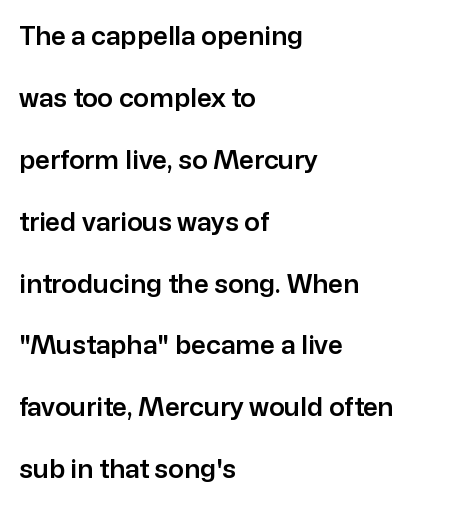
Caption: multi-line text, flush left, ragged right. Vertical strokes here are truly vertical. The space directly below the letters is spotless. Rows of type keep a wide berth in the vertical direction. Tracking here is standard; glyphs follow each other at the usual distance.
